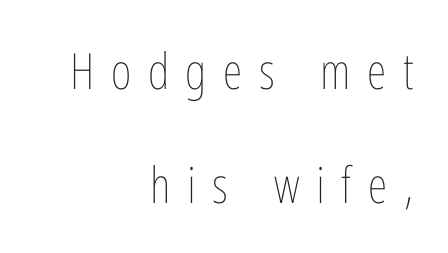
The image shows 50 px thin, condensed type, upright; set right-aligned, loose line spacing (2.28x), unusually wide letter spacing (+0.33 em), not underlined; low stroke contrast and a medium x-height.
